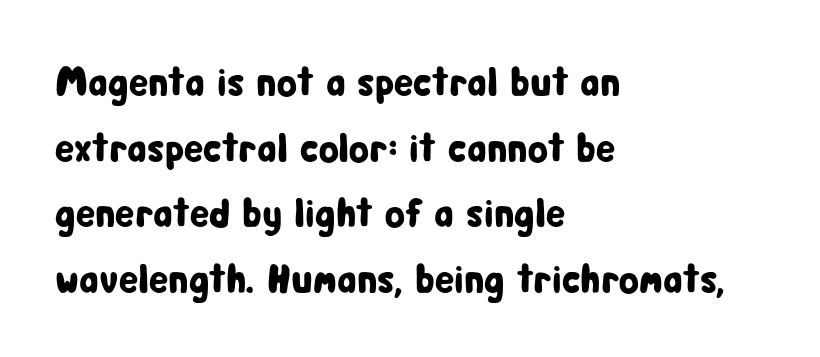
The image shows 41 px condensed sans-serif type, upright; set left-aligned, normal line spacing (1.6x), normal letter spacing, not underlined; low stroke contrast and a medium x-height.
